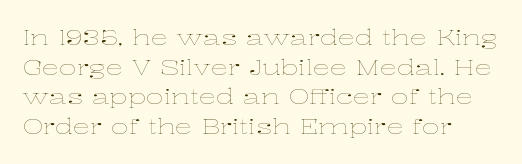
The image shows 22 px text type, upright; set left-aligned, normal line spacing (1.35x), normal letter spacing, not underlined.
